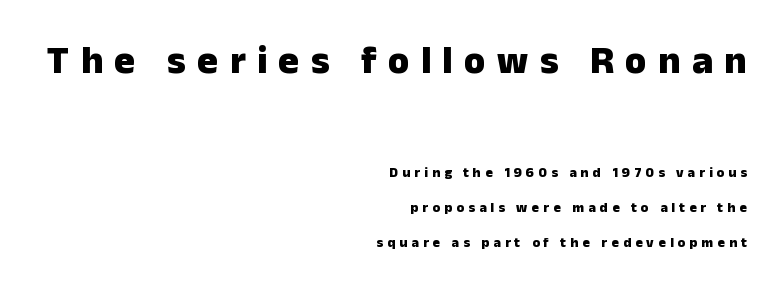
{"serif": "no", "italic": "no", "bold": "yes", "weight": "heavy", "width": "normal", "stroke_contrast": "low", "x_height": "medium", "monospaced": "no", "underline": "no", "align": "right", "line_spacing": "loose", "line_spacing_ratio": 2.5, "letter_spacing": "wide", "letter_spacing_em": 0.29, "larger_block": "first", "size_ratio": 2.79, "glyph_px": 39}
